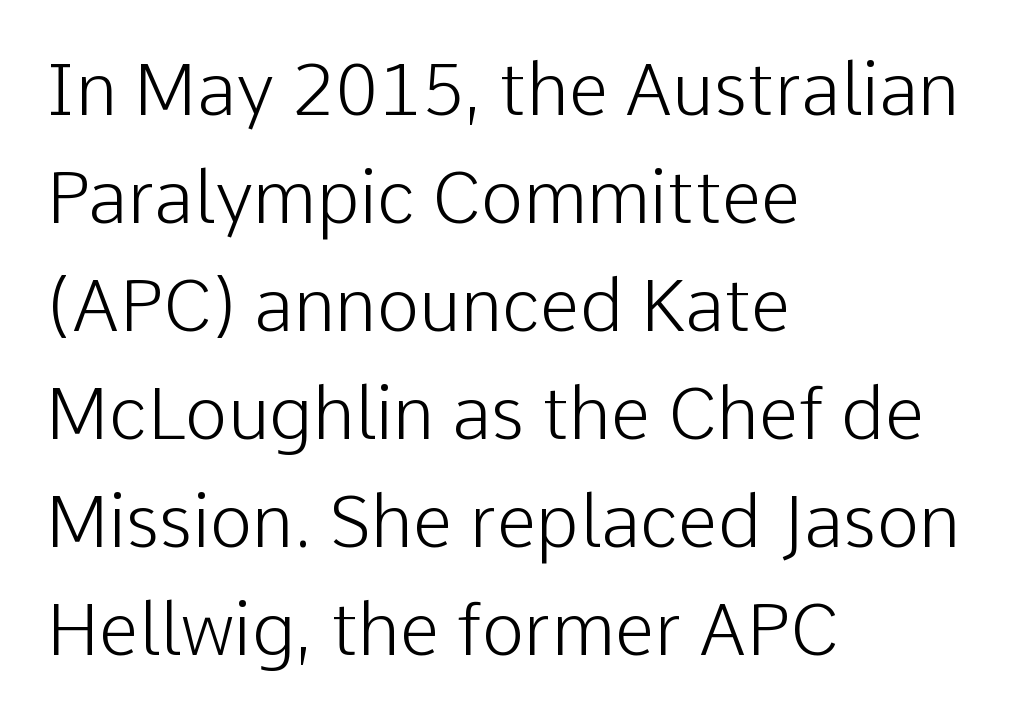
{"serif": "no", "italic": "no", "bold": "no", "weight": "light", "width": "normal", "stroke_contrast": "low", "x_height": "medium", "monospaced": "no", "underline": "no", "align": "left", "line_spacing": "normal", "line_spacing_ratio": 1.5, "letter_spacing": "normal", "letter_spacing_em": 0.0, "glyph_px": 72}
